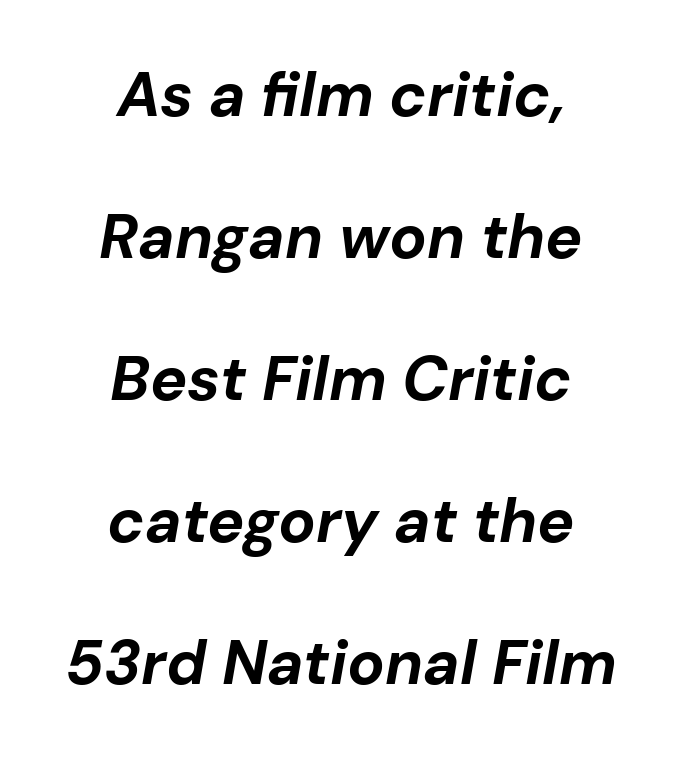
This sample has the flowing, uneven cadence of proportional lettering. Emphasis by weight is at full strength: bold. In terms of posture, this sample is oblique. Here the glyphs are tracked normally, forming tight word shapes. Letters rest on an invisible, unmarked baseline. One glance says open: line gaps are wider than usual.
